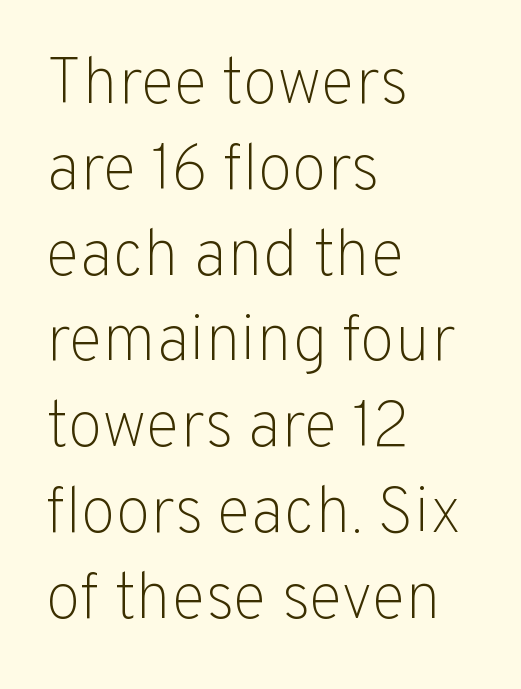
{"serif": "no", "italic": "no", "bold": "no", "weight": "light", "width": "normal", "stroke_contrast": "low", "x_height": "medium", "monospaced": "no", "underline": "no", "align": "left", "line_spacing": "normal", "line_spacing_ratio": 1.34, "letter_spacing": "normal", "letter_spacing_em": 0.0, "glyph_px": 64}
